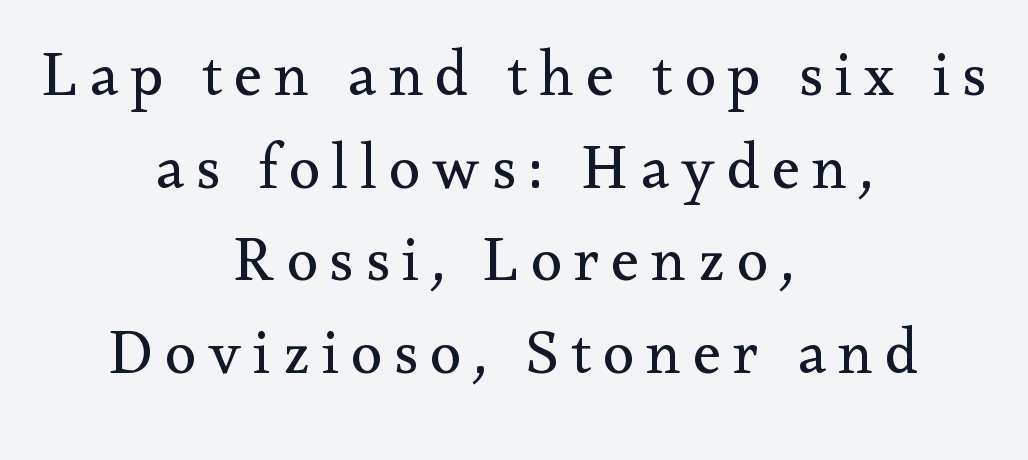
{"serif": "yes", "italic": "no", "bold": "no", "weight": "regular", "width": "normal", "stroke_contrast": "medium", "x_height": "small", "monospaced": "no", "underline": "no", "align": "center", "line_spacing": "normal", "line_spacing_ratio": 1.47, "glyph_px": 63}
